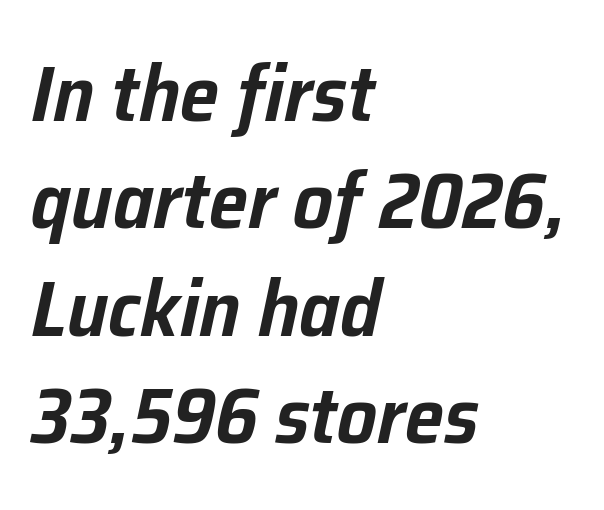
Q: Is the text italic (slanted)? A: Yes, it leans right by about 12 degrees.
Q: Is the text underlined? A: No.
Q: How is the paragraph aligned? A: Left-aligned.
Q: Is the spacing between letters normal or unusually wide? A: Normal.
Q: Is the spacing between lines tight, normal or loose? A: Normal.
Q: Width (condensed, normal, or wide)? A: Normal.
Q: Stroke contrast? A: Low.
Q: x-height? A: Medium.
Q: Monospaced? A: No.
